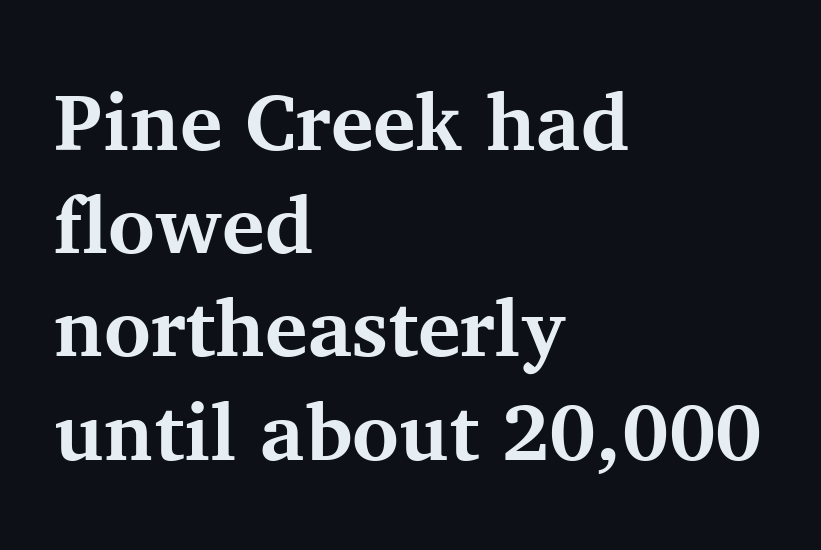
The image shows 80 px bold serif type, upright; set left-aligned, normal line spacing (1.29x), normal letter spacing, not underlined; medium stroke contrast and a medium x-height.
